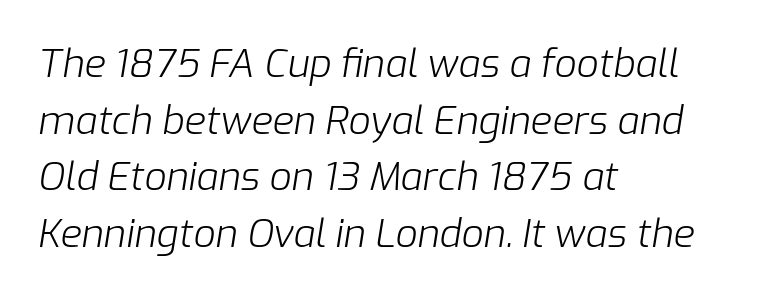
The image shows 39 px light type, italic (leaning right); set left-aligned, normal line spacing (1.45x), normal letter spacing, not underlined; low stroke contrast and a medium x-height.
